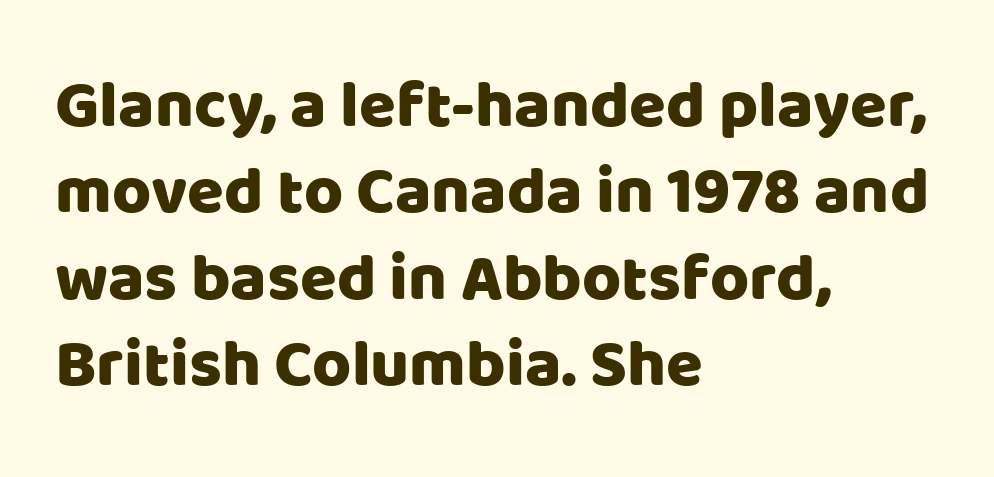
Q: Is the text italic (slanted)? A: No, it is upright.
Q: Is the typeface a serif or a sans-serif typeface? A: Sans-serif.
Q: Is the text underlined? A: No.
Q: How is the paragraph aligned? A: Left-aligned.
Q: Is the spacing between letters normal or unusually wide? A: Normal.
Q: Is the spacing between lines tight, normal or loose? A: Normal.
Q: Width (condensed, normal, or wide)? A: Normal.
Q: Stroke contrast? A: Low.
Q: x-height? A: Large.
Q: Monospaced? A: No.
